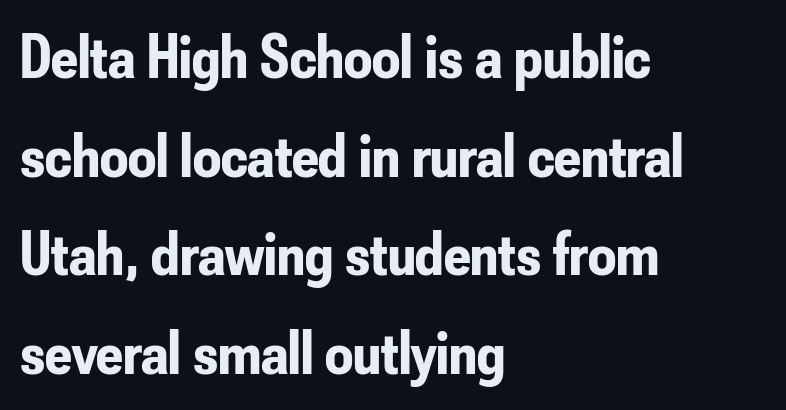
Q: Is the text bold? A: Yes.
Q: Is the text italic (slanted)? A: No, it is upright.
Q: Is the typeface a serif or a sans-serif typeface? A: Sans-serif.
Q: Is the text underlined? A: No.
Q: How is the paragraph aligned? A: Left-aligned.
Q: Is the spacing between letters normal or unusually wide? A: Normal.
Q: Is the spacing between lines tight, normal or loose? A: Normal.
Q: Width (condensed, normal, or wide)? A: Condensed.
Q: Stroke contrast? A: Low.
Q: x-height? A: Small.
Q: Monospaced? A: No.
